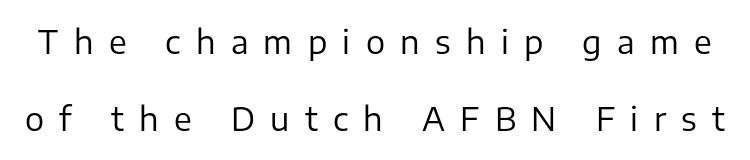
{"serif": "no", "italic": "no", "bold": "no", "weight": "regular", "width": "normal", "stroke_contrast": "low", "x_height": "medium", "monospaced": "no", "underline": "no", "line_spacing": "loose", "line_spacing_ratio": 2.4, "letter_spacing": "wide", "letter_spacing_em": 0.48, "glyph_px": 32}
